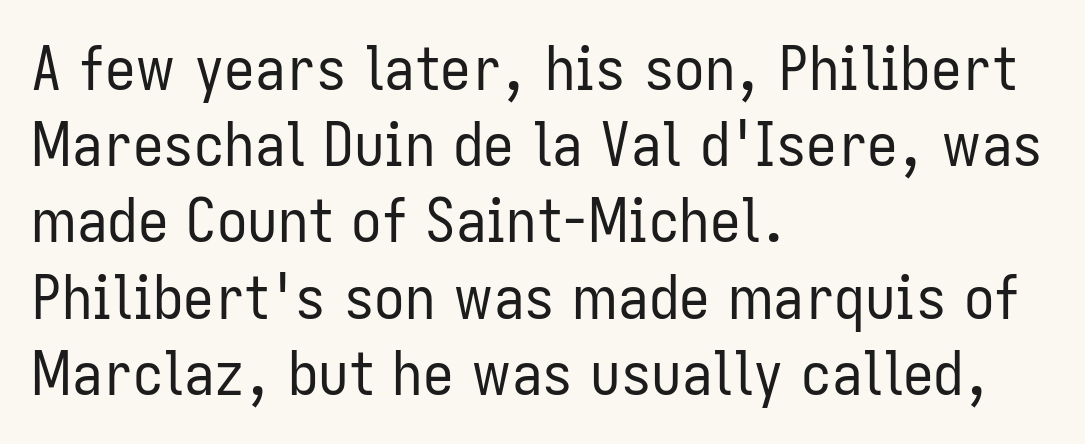
In CSS terms this would be text-align: left. Students, observe: this is what conventionally led text looks like. Serif or sans? Sans — the stroke terminals are bare. Glyph-to-glyph distance matches everyday printed text. These lines are rendered in a variable-pitch font.
